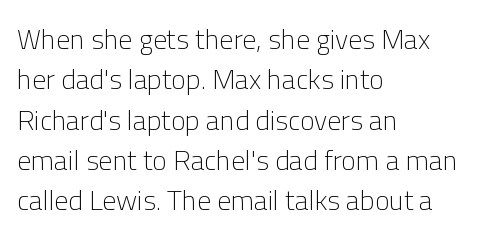
Q: Is the text bold? A: No.
Q: Is the text italic (slanted)? A: No, it is upright.
Q: Is the typeface a serif or a sans-serif typeface? A: Sans-serif.
Q: Is the text underlined? A: No.
Q: How is the paragraph aligned? A: Left-aligned.
Q: Is the spacing between letters normal or unusually wide? A: Normal.
Q: Is the spacing between lines tight, normal or loose? A: Normal.
Q: Width (condensed, normal, or wide)? A: Normal.
Q: Stroke contrast? A: Low.
Q: x-height? A: Medium.
Q: Monospaced? A: No.
